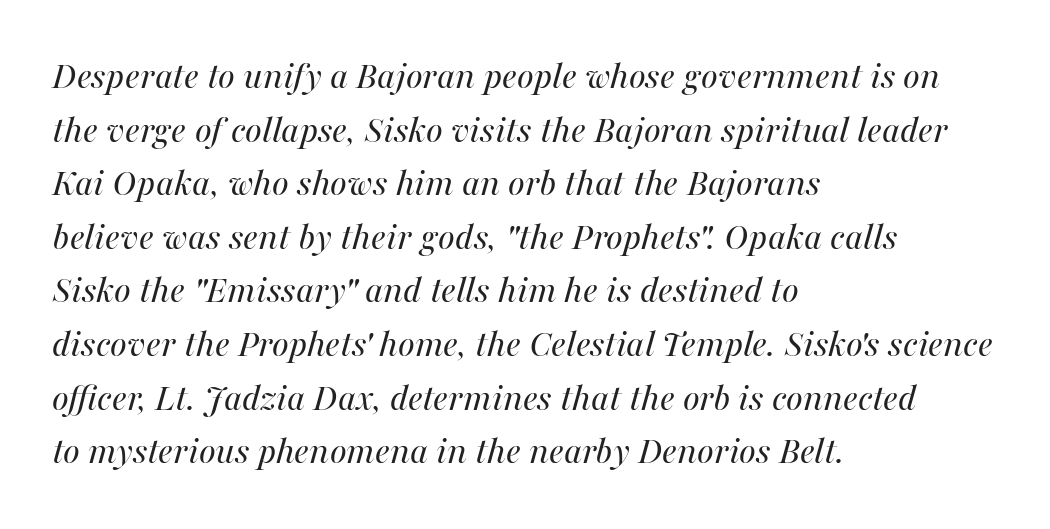
{"italic": "yes", "lean": "right", "slant_degrees": 16, "bold": "no", "weight": "regular", "width": "normal", "stroke_contrast": "medium", "x_height": "medium", "monospaced": "no", "underline": "no", "align": "left", "line_spacing": "normal", "line_spacing_ratio": 1.34, "letter_spacing": "normal", "letter_spacing_em": 0.0, "glyph_px": 40}
